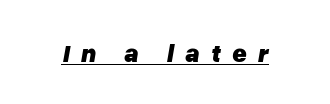
{"italic": "yes", "lean": "right", "slant_degrees": 10, "bold": "yes", "underline": "yes", "letter_spacing": "wide", "letter_spacing_em": 0.46, "glyph_px": 25}
